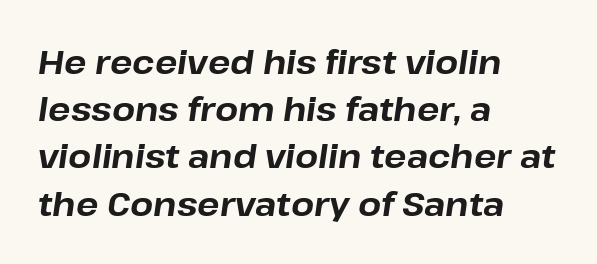
The image shows 33 px bold type, italic (leaning right); set left-aligned, normal line spacing (1.43x), normal letter spacing, not underlined; low stroke contrast and a medium x-height.
